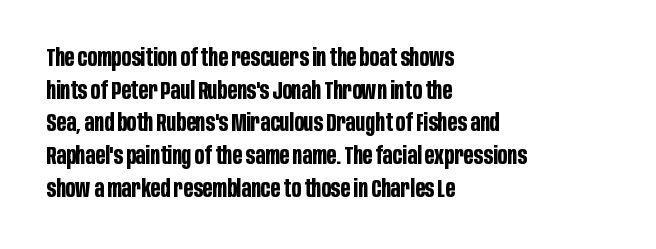
Q: Is the text bold? A: Yes.
Q: Is the text italic (slanted)? A: No, it is upright.
Q: Is the text underlined? A: No.
Q: How is the paragraph aligned? A: Left-aligned.
Q: Is the spacing between letters normal or unusually wide? A: Normal.
Q: Is the spacing between lines tight, normal or loose? A: Normal.
